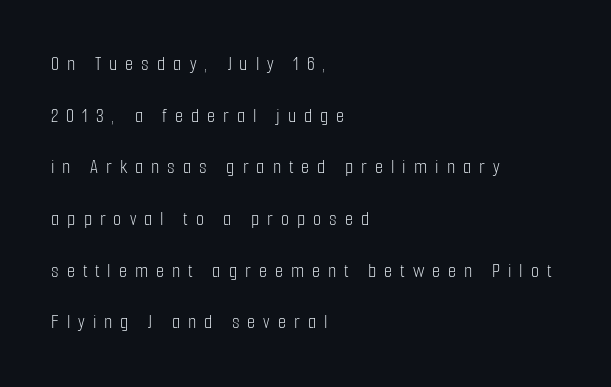
The image shows 21 px text type, upright; set left-aligned, loose line spacing (2.46x), unusually wide letter spacing (+0.38 em), not underlined.
